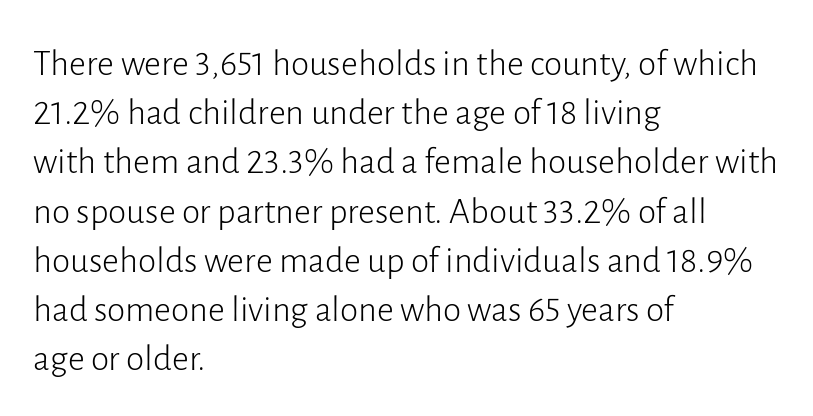
You could call the tracking neutral — neither tight nor loose. Students, observe: this is what conventionally led text looks like. These lines are rendered in a variable-pitch font. Alignment: flush left.
